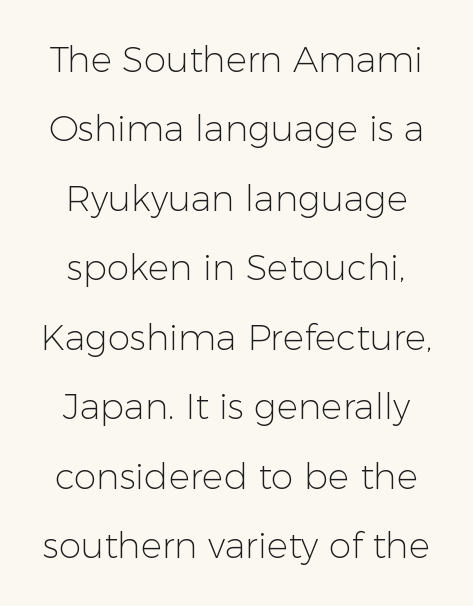
{"serif": "no", "italic": "no", "bold": "no", "weight": "light", "width": "normal", "stroke_contrast": "low", "x_height": "medium", "monospaced": "no", "underline": "no", "line_spacing": "loose", "line_spacing_ratio": 1.93, "letter_spacing": "normal", "letter_spacing_em": 0.0, "glyph_px": 36}
